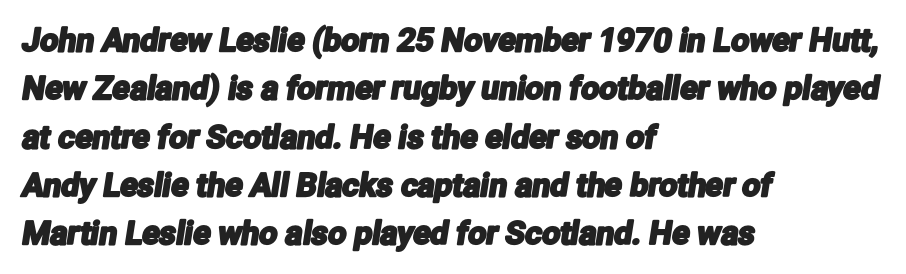
{"serif": "no", "width": "condensed", "stroke_contrast": "low", "x_height": "medium", "monospaced": "no", "underline": "no", "align": "left", "line_spacing": "normal", "line_spacing_ratio": 1.51, "letter_spacing": "normal", "letter_spacing_em": 0.0, "glyph_px": 32}
